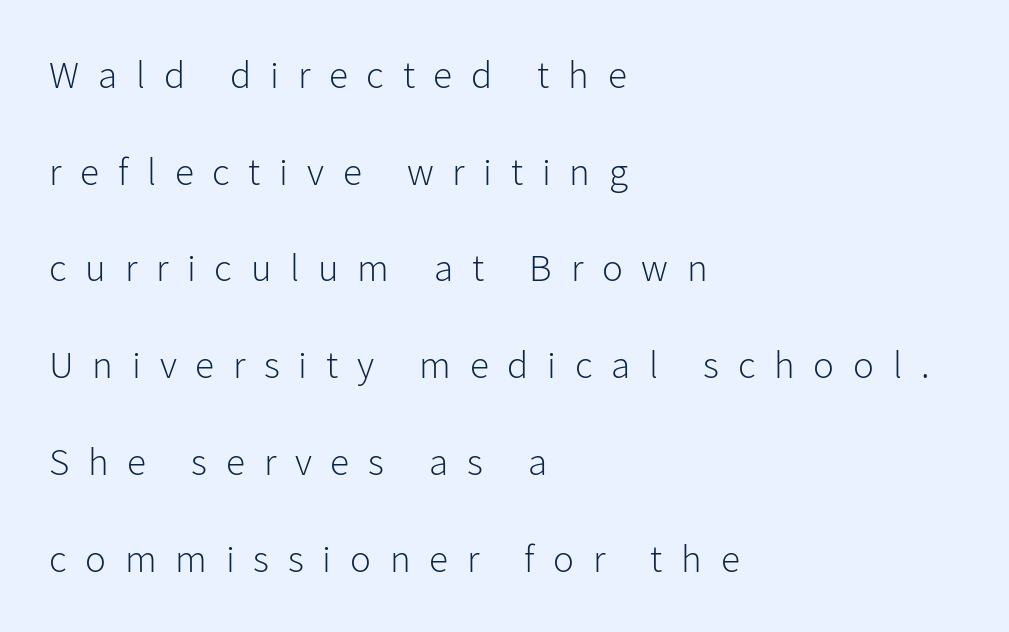
The image shows 39 px light sans-serif type, upright; set left-aligned, loose line spacing (2.48x), unusually wide letter spacing (+0.48 em), not underlined; low stroke contrast and a medium x-height.
